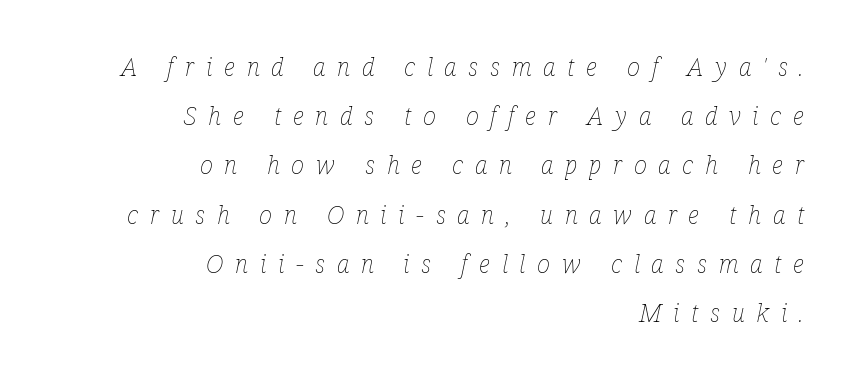
The image shows 25 px text type, italic (leaning right); set right-aligned, loose line spacing (1.97x), unusually wide letter spacing (+0.47 em), not underlined.
